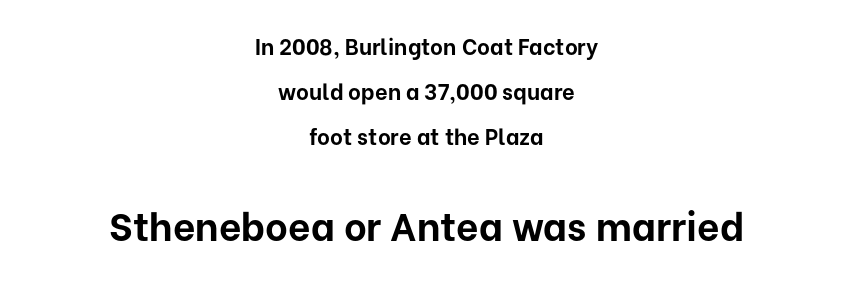
Q: Is the text bold? A: Yes.
Q: Is the text italic (slanted)? A: No, it is upright.
Q: Is the typeface a serif or a sans-serif typeface? A: Sans-serif.
Q: Is the text underlined? A: No.
Q: How is the paragraph aligned? A: Centered.
Q: Is the spacing between letters normal or unusually wide? A: Normal.
Q: Is the spacing between lines tight, normal or loose? A: Loose.
Q: Which block of text is set in a larger size, the first (top) or the second (bottom)? A: The second (bottom) one.
Q: Width (condensed, normal, or wide)? A: Normal.
Q: Stroke contrast? A: Low.
Q: x-height? A: Medium.
Q: Monospaced? A: No.
